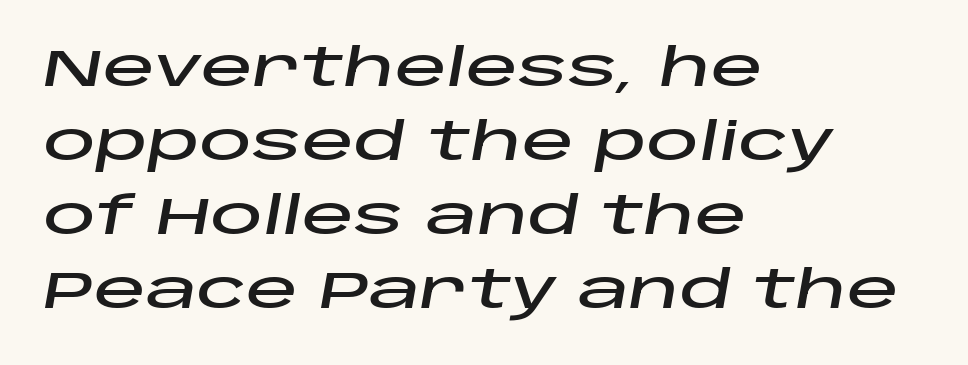
Here the glyphs are tracked normally, forming tight word shapes. Line starts are locked; line ends wander. There's an unmistakable incline to the writing here. This sample keeps an unexceptional amount of space between lines. Each letter keeps its own natural width here, so spacing adapts to shape. Lines of text with bare space underneath.
